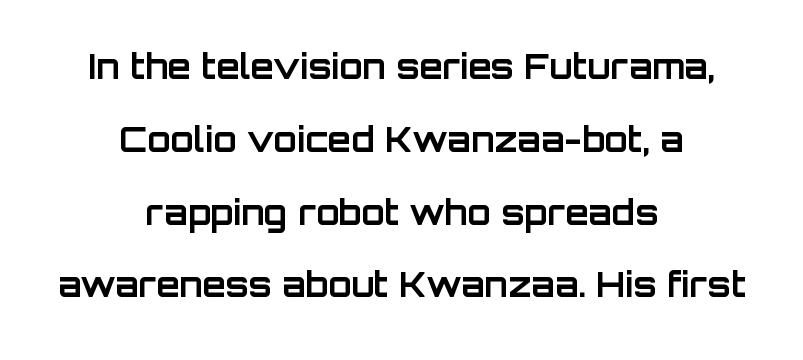
Compared with a flush-left layout, this one balances lines on the center instead. Regarding serifs, this sample does without them. The passage shown is typed in a proportional face where columns would drift. The block of text is sparse from top to bottom, with ample space between rows.
